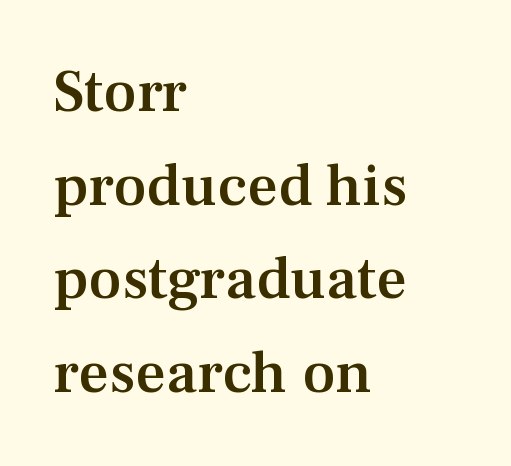
Q: Is the text bold? A: Semi-bold.
Q: Is the text italic (slanted)? A: No, it is upright.
Q: Is the typeface a serif or a sans-serif typeface? A: Serif.
Q: Is the text underlined? A: No.
Q: How is the paragraph aligned? A: Left-aligned.
Q: Is the spacing between letters normal or unusually wide? A: Normal.
Q: Is the spacing between lines tight, normal or loose? A: Normal.
Q: Width (condensed, normal, or wide)? A: Normal.
Q: Stroke contrast? A: Medium.
Q: x-height? A: Medium.
Q: Monospaced? A: No.
